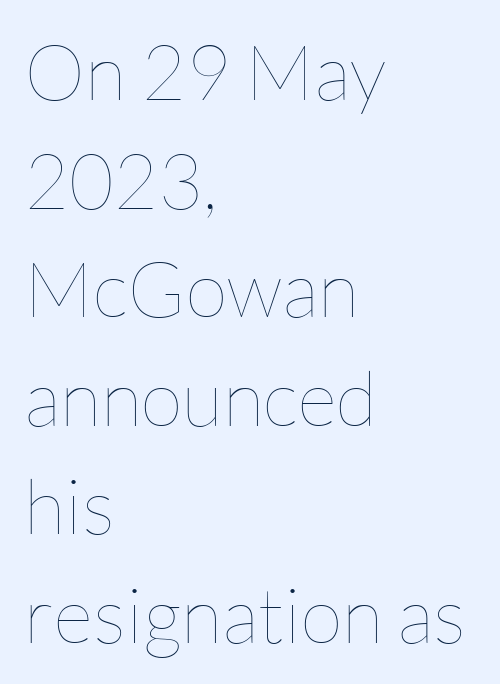
Q: Is the text bold? A: No.
Q: Is the text italic (slanted)? A: No, it is upright.
Q: Is the text underlined? A: No.
Q: How is the paragraph aligned? A: Left-aligned.
Q: Is the spacing between letters normal or unusually wide? A: Normal.
Q: Is the spacing between lines tight, normal or loose? A: Normal.
Q: Width (condensed, normal, or wide)? A: Normal.
Q: Stroke contrast? A: Low.
Q: x-height? A: Medium.
Q: Monospaced? A: No.
